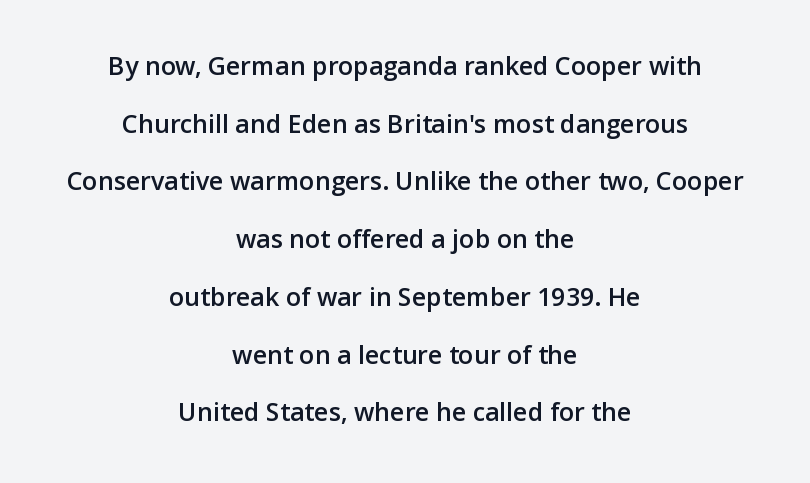
Q: Is the text bold? A: Semi-bold.
Q: Is the text italic (slanted)? A: No, it is upright.
Q: Is the text underlined? A: No.
Q: How is the paragraph aligned? A: Centered.
Q: Is the spacing between letters normal or unusually wide? A: Normal.
Q: Is the spacing between lines tight, normal or loose? A: Loose.
